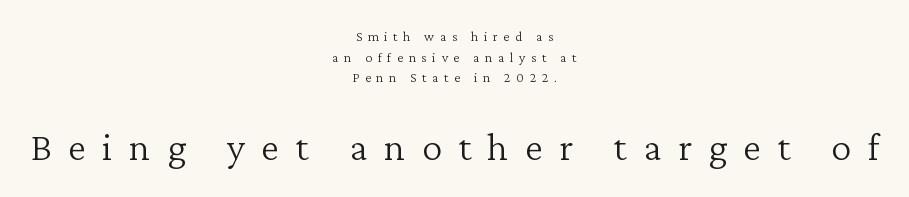
Plain, unruled lines of type. These lines are centered, leaving both edges ragged. If you measured baseline to baseline, you'd find a middling distance. A light-to-regular cut is what we see here.
